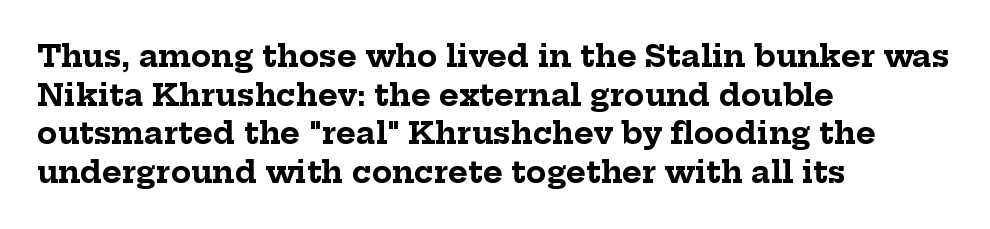
Q: Is the text bold? A: Yes.
Q: Is the text italic (slanted)? A: No, it is upright.
Q: Is the typeface a serif or a sans-serif typeface? A: Serif.
Q: Is the text underlined? A: No.
Q: How is the paragraph aligned? A: Left-aligned.
Q: Is the spacing between letters normal or unusually wide? A: Normal.
Q: Is the spacing between lines tight, normal or loose? A: Normal.
Q: Width (condensed, normal, or wide)? A: Normal.
Q: Stroke contrast? A: Low.
Q: x-height? A: Medium.
Q: Monospaced? A: No.
